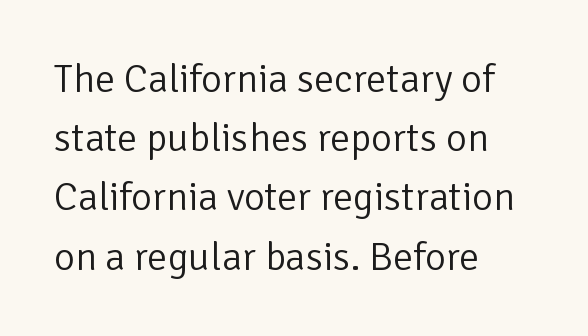
{"serif": "no", "italic": "no", "bold": "no", "weight": "light", "width": "normal", "stroke_contrast": "low", "x_height": "medium", "monospaced": "no", "underline": "no", "align": "left", "line_spacing": "normal", "line_spacing_ratio": 1.48, "letter_spacing": "normal", "letter_spacing_em": 0.0, "glyph_px": 40}
